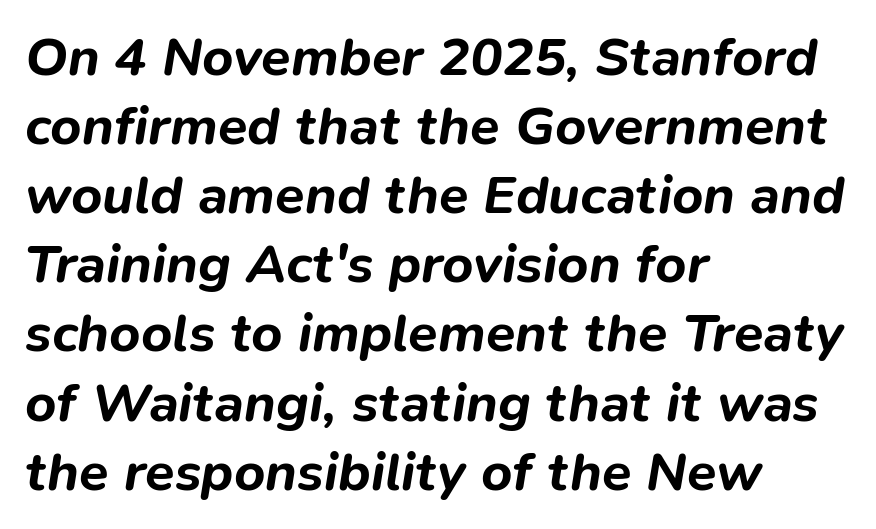
{"italic": "yes", "lean": "right", "slant_degrees": 9, "bold": "yes", "weight": "bold", "width": "normal", "stroke_contrast": "low", "x_height": "medium", "monospaced": "no", "underline": "no", "align": "left", "line_spacing": "normal", "line_spacing_ratio": 1.28, "letter_spacing": "normal", "letter_spacing_em": 0.0, "glyph_px": 54}
